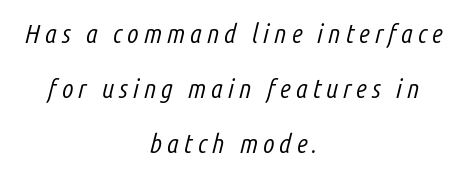
Q: Is the text bold? A: No.
Q: Is the text italic (slanted)? A: Yes, it leans right by about 14 degrees.
Q: Is the text underlined? A: No.
Q: How is the paragraph aligned? A: Centered.
Q: Is the spacing between lines tight, normal or loose? A: Loose.
